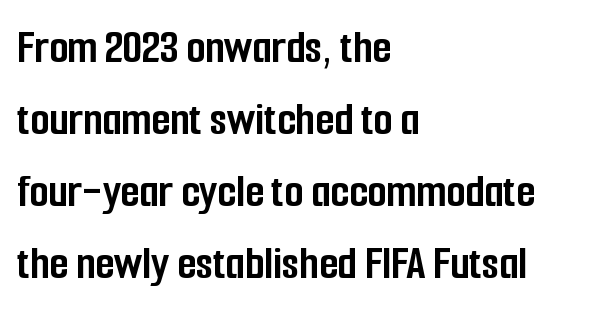
The image shows 49 px semibold, condensed sans-serif type, upright; set left-aligned, normal line spacing (1.47x), normal letter spacing, not underlined; low stroke contrast and a medium x-height.
